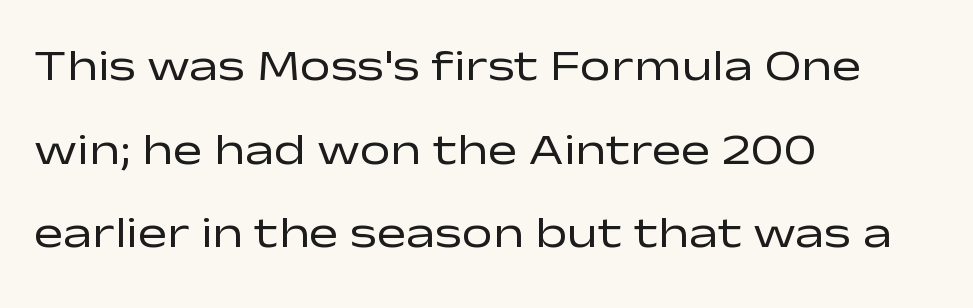
The image shows 44 px regular-weight, wide sans-serif type, upright; set left-aligned, loose line spacing (1.9x), normal letter spacing, not underlined; low stroke contrast and a medium x-height.
